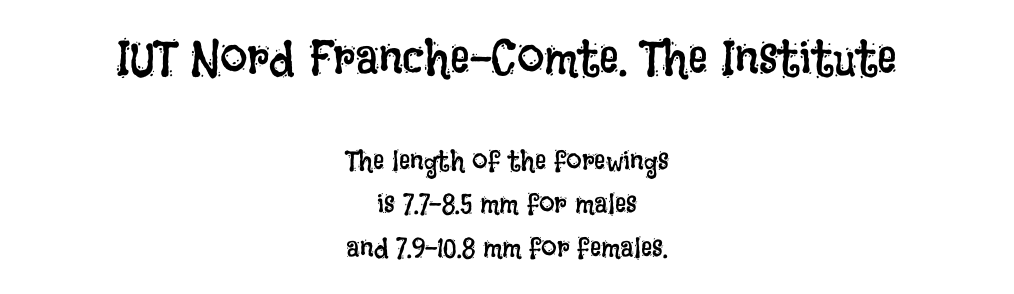
The image shows 49 px regular-weight, condensed type, upright; set centered, normal line spacing (1.56x), normal letter spacing, not underlined; the first (top) block is 1.75x larger; low stroke contrast and a large x-height.
